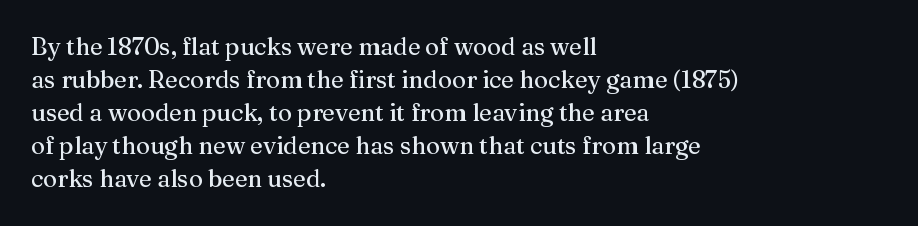
Q: Is the text italic (slanted)? A: No, it is upright.
Q: Is the text underlined? A: No.
Q: How is the paragraph aligned? A: Left-aligned.
Q: Is the spacing between letters normal or unusually wide? A: Normal.
Q: Is the spacing between lines tight, normal or loose? A: Normal.
